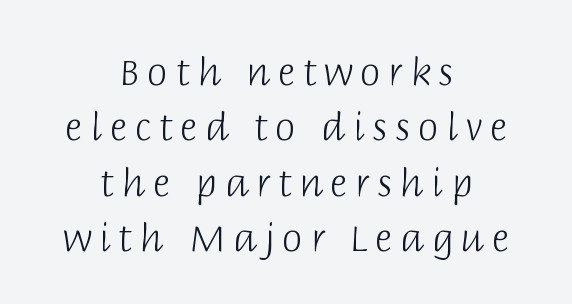
The whitespace from short lines is split evenly between both sides. Stem width sits at or under what a default text font uses. Are there feet on the stems? There aren't — it's a sans. Leading matches the norm, producing a regular column.
